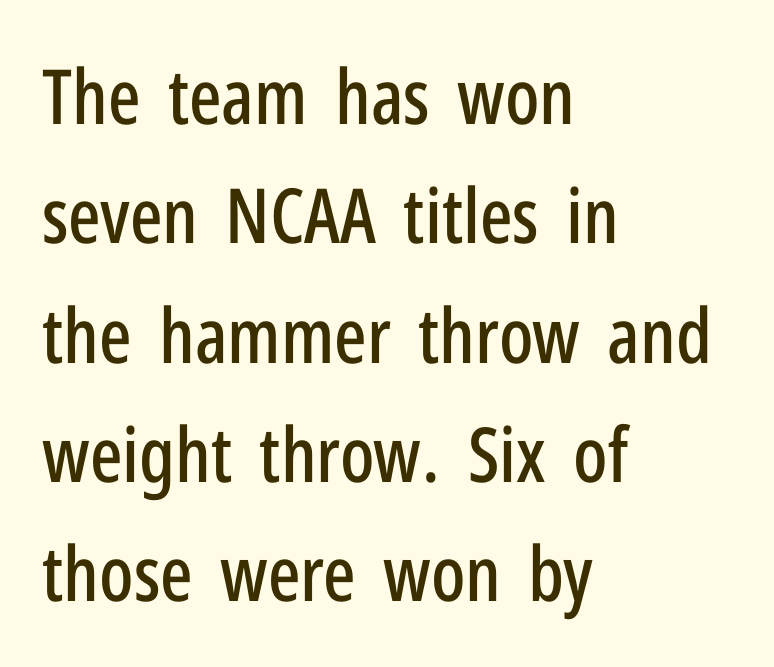
{"serif": "no", "italic": "no", "width": "condensed", "stroke_contrast": "low", "x_height": "medium", "monospaced": "no", "underline": "no", "align": "left", "line_spacing": "normal", "line_spacing_ratio": 1.57, "letter_spacing": "normal", "letter_spacing_em": 0.0, "glyph_px": 76}
